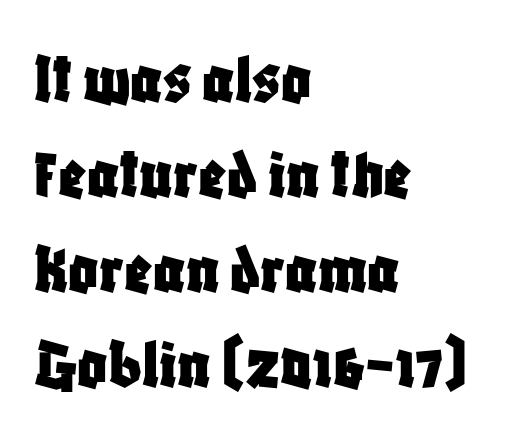
The image shows 73 px condensed sans-serif type, upright; set left-aligned, normal line spacing (1.3x), normal letter spacing, not underlined; low stroke contrast and a large x-height.
